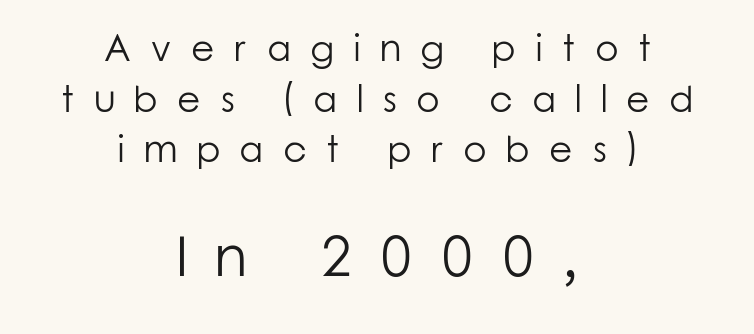
Does the bottom block carry the larger type? Yes, it does. Regarding serifs, this sample does without them. Think of a printed novel: that variable character pitch is what you see here. Stems here are at most as thick as an everyday book face.
